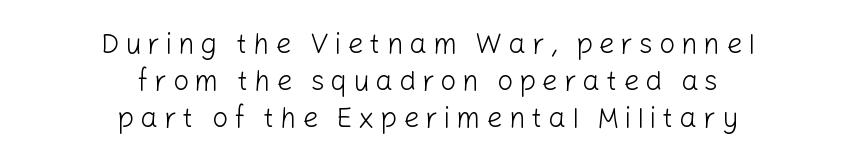
The image shows 28 px light sans-serif type, upright; set centered, normal line spacing (1.33x), unusually wide letter spacing (+0.21 em), not underlined; low stroke contrast and a medium x-height.
